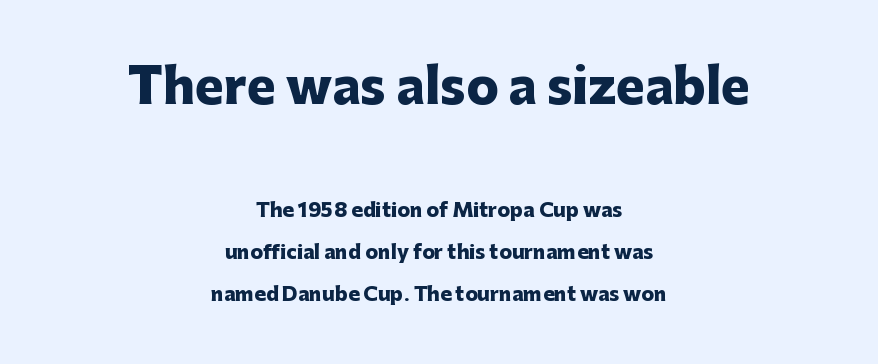
Q: Is the text bold? A: Yes.
Q: Is the text italic (slanted)? A: No, it is upright.
Q: Is the typeface a serif or a sans-serif typeface? A: Sans-serif.
Q: Is the text underlined? A: No.
Q: How is the paragraph aligned? A: Centered.
Q: Is the spacing between letters normal or unusually wide? A: Normal.
Q: Is the spacing between lines tight, normal or loose? A: Loose.
Q: Which block of text is set in a larger size, the first (top) or the second (bottom)? A: The first (top) one.
Q: Width (condensed, normal, or wide)? A: Normal.
Q: Stroke contrast? A: Low.
Q: x-height? A: Medium.
Q: Monospaced? A: No.
